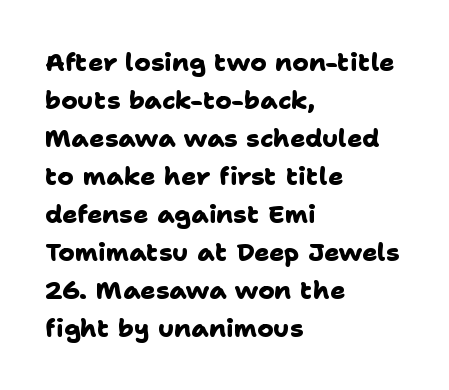
{"bold": "yes", "underline": "no", "align": "left", "line_spacing": "normal", "line_spacing_ratio": 1.52, "letter_spacing": "normal", "letter_spacing_em": 0.0, "glyph_px": 25}
